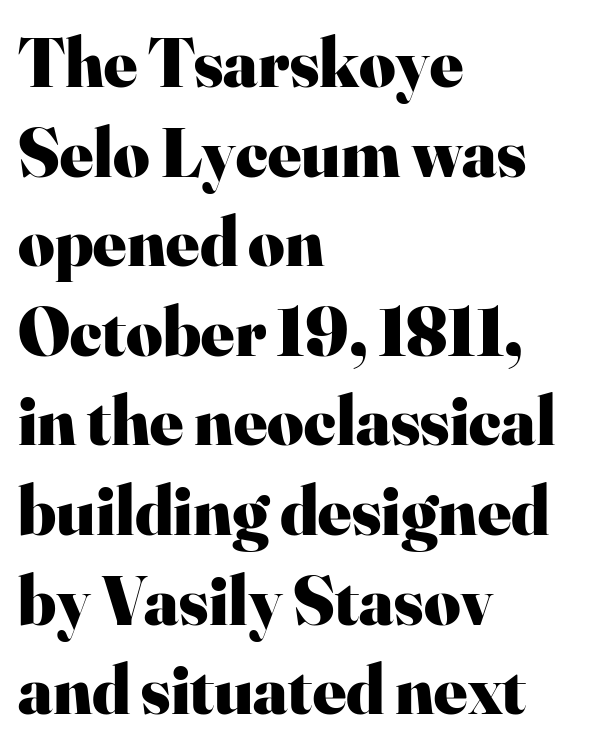
The image shows 70 px heavy serif type, upright; set left-aligned, normal line spacing (1.28x), normal letter spacing, not underlined; high stroke contrast and a small x-height.
